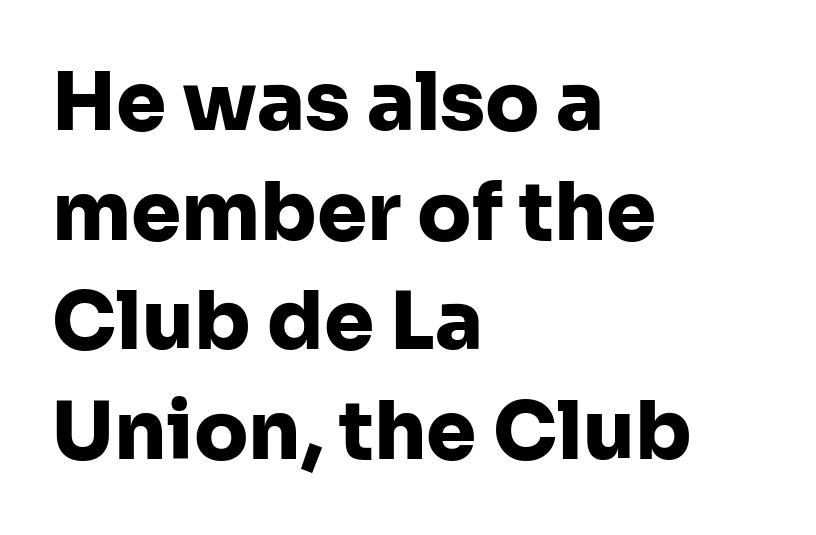
The image shows 80 px heavy sans-serif type, upright; set left-aligned, normal line spacing (1.37x), normal letter spacing, not underlined; low stroke contrast and a medium x-height.
